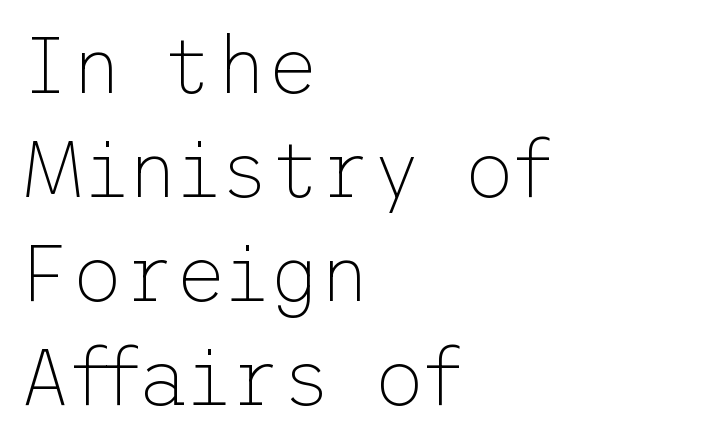
This is not heavy type; no bold has been used. A normal amount of white space separates one row of letters from the next. Where is the straight margin? On the left. Does the type have serifs? No, each stem ends abruptly. This rendering features lettering with no underline. Ordinary non-slanted type is in use.
